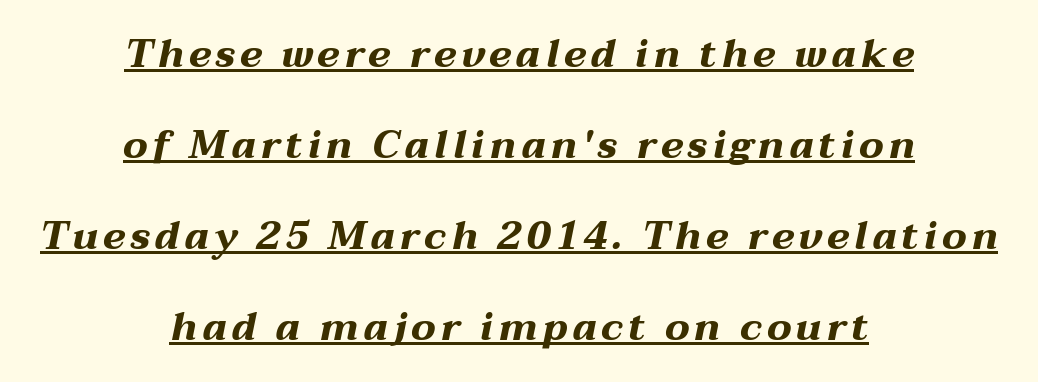
How heavy is the stroke? Heavy — this is a bold. Here the designer chose a conventional face with non-uniform glyph widths. The sample's only ornament is a line tracing under the words. Honestly, the rows look like they've been pulled way apart. This sample uses an oblique cut, with every glyph tilted off the vertical. The setting favours the middle, as headings and verse often do.
